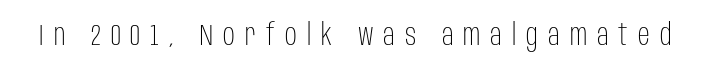
{"serif": "no", "italic": "no", "bold": "no", "weight": "light", "width": "condensed", "stroke_contrast": "low", "x_height": "large", "monospaced": "no", "underline": "no", "letter_spacing": "wide", "letter_spacing_em": 0.35, "glyph_px": 29}
